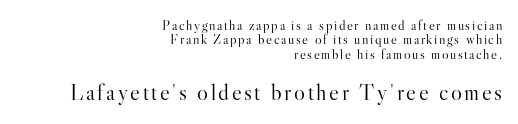
The image shows 23 px text type, upright; set right-aligned, tight line spacing (1.02x), not underlined; the second (bottom) block is 1.64x larger.
